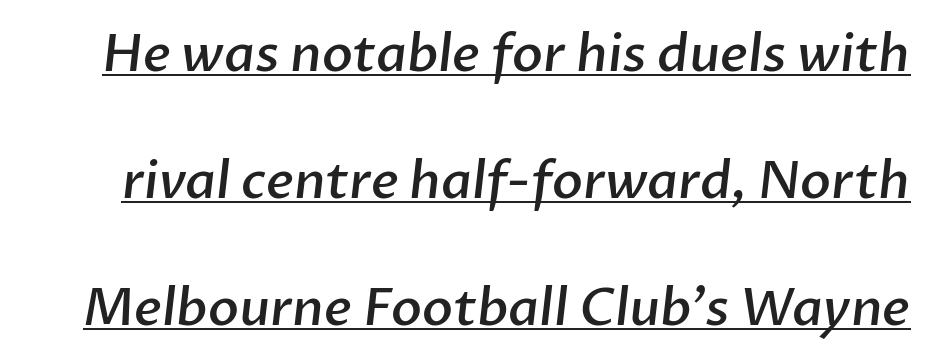
The image shows 51 px semibold sans-serif type; set loose line spacing (2.49x), normal letter spacing, underlined; low stroke contrast and a medium x-height.
